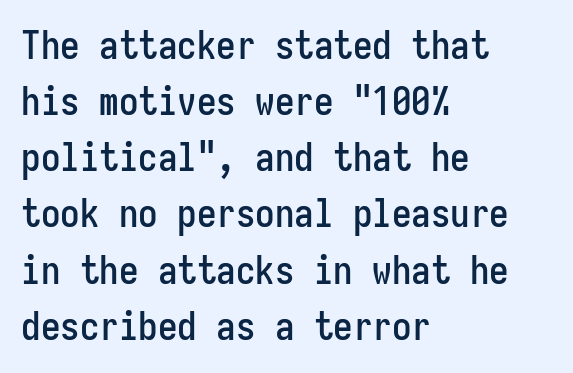
{"serif": "no", "italic": "no", "width": "condensed", "stroke_contrast": "low", "x_height": "medium", "monospaced": "yes", "underline": "no", "align": "left", "line_spacing": "normal", "line_spacing_ratio": 1.44, "letter_spacing": "normal", "letter_spacing_em": 0.0, "glyph_px": 39}
